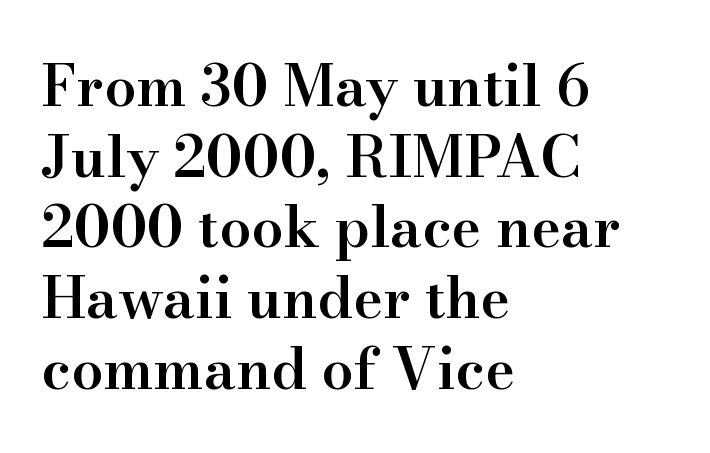
Q: Is the text bold? A: Semi-bold.
Q: Is the text italic (slanted)? A: No, it is upright.
Q: Is the typeface a serif or a sans-serif typeface? A: Serif.
Q: Is the text underlined? A: No.
Q: How is the paragraph aligned? A: Left-aligned.
Q: Is the spacing between letters normal or unusually wide? A: Normal.
Q: Width (condensed, normal, or wide)? A: Normal.
Q: Stroke contrast? A: High.
Q: x-height? A: Small.
Q: Monospaced? A: No.
